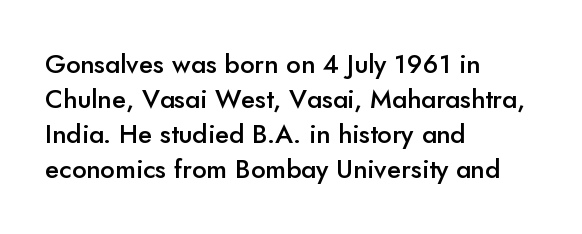
The image shows 26 px text type, upright; set left-aligned, normal line spacing (1.35x), normal letter spacing, not underlined.
